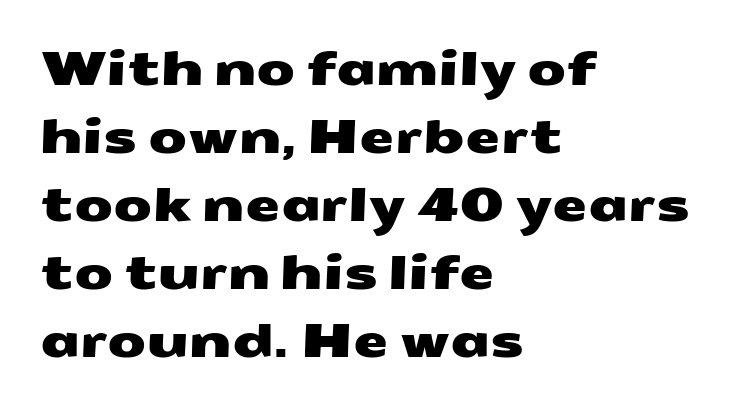
{"serif": "no", "width": "wide", "stroke_contrast": "medium", "x_height": "medium", "monospaced": "no", "underline": "no", "align": "left", "line_spacing": "normal", "line_spacing_ratio": 1.51, "letter_spacing": "normal", "letter_spacing_em": 0.0, "glyph_px": 45}
